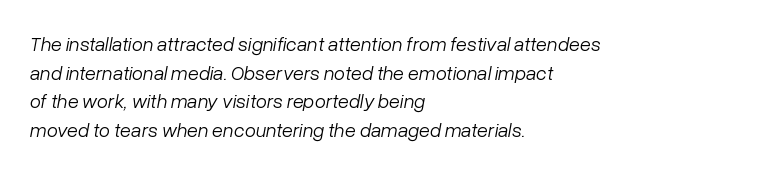
The image shows 20 px text type, italic (leaning right); set left-aligned, normal line spacing (1.43x), normal letter spacing, not underlined.
